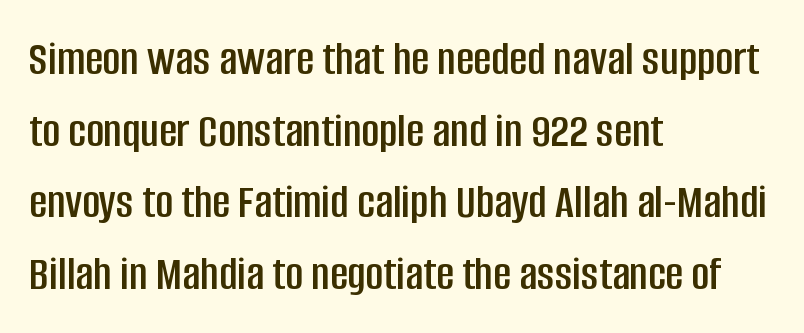
The image shows 49 px condensed sans-serif type, upright; set left-aligned, normal line spacing (1.46x), normal letter spacing, not underlined; low stroke contrast and a large x-height.
